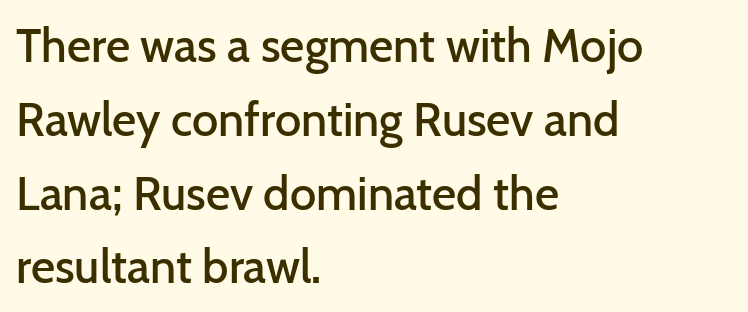
The strip under each line holds only bare page. The typesetter chose a ragged-right arrangement here. Think of a printed novel: that variable character pitch is what you see here. Italic? Not at all — the glyphs are vertical. Students, observe: this is what conventionally led text looks like. Each glyph is drawn with semibold strokes, heavier than normal yet not fully bold.
